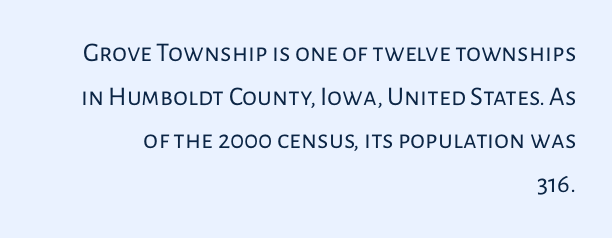
Q: Is the text bold? A: No.
Q: Is the text italic (slanted)? A: No, it is upright.
Q: Is the text underlined? A: No.
Q: How is the paragraph aligned? A: Right-aligned.
Q: Is the spacing between letters normal or unusually wide? A: Normal.
Q: Is the spacing between lines tight, normal or loose? A: Normal.
